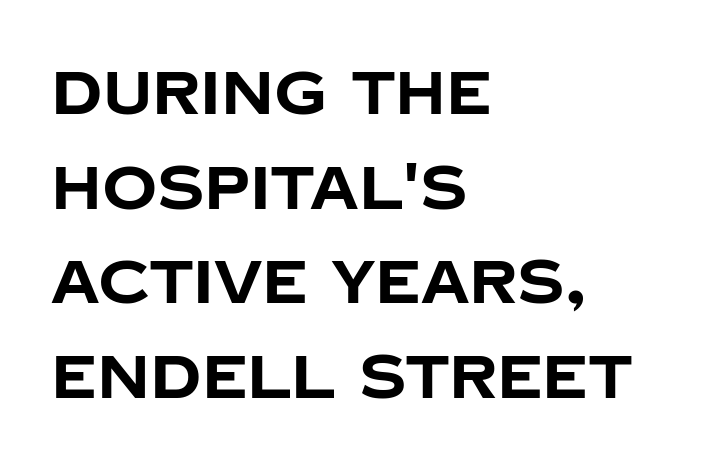
The image shows 61 px bold sans-serif type, upright; set left-aligned, normal line spacing (1.55x), normal letter spacing, not underlined; low stroke contrast and a large x-height.
